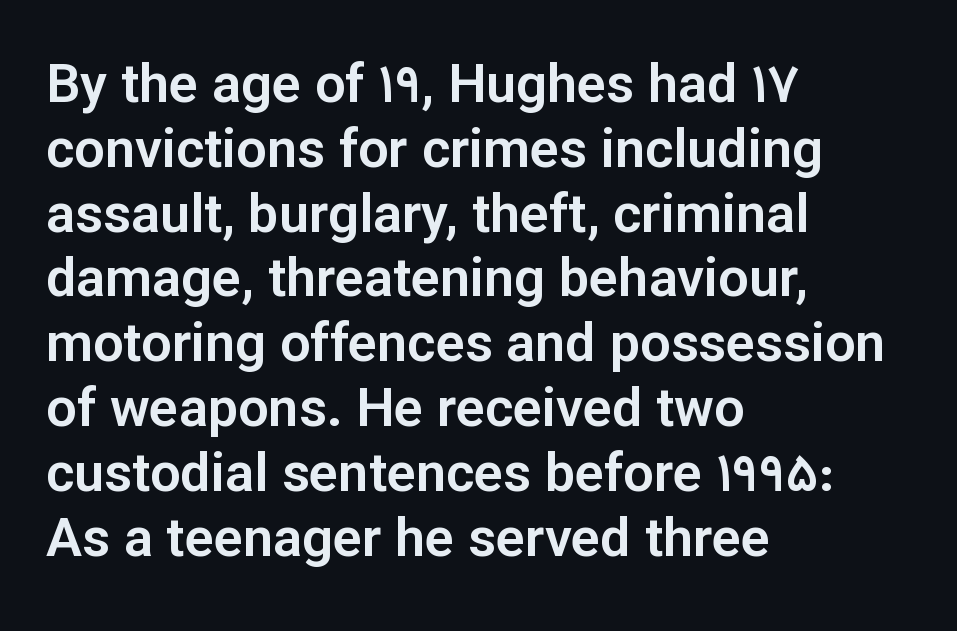
The image shows 54 px sans-serif type, upright; set left-aligned, line spacing 1.2x, normal letter spacing, not underlined; low stroke contrast and a medium x-height.
